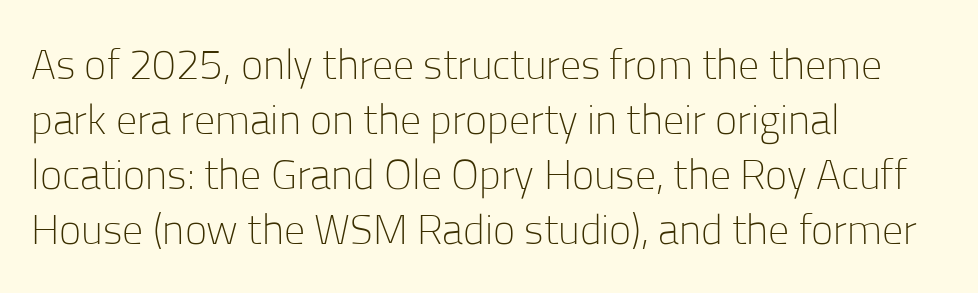
Think of a printed novel: that variable character pitch is what you see here. Successive baselines arrive at the customary interval. The face looks like a standard text weight, possibly lighter. These lines stack with their left ends in a neat column. The zone under the glyphs is completely vacant.
